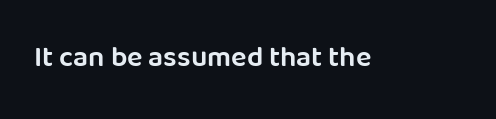
{"serif": "no", "italic": "no", "bold": "semi", "weight": "semibold", "width": "normal", "stroke_contrast": "low", "x_height": "large", "monospaced": "no", "underline": "no", "letter_spacing": "normal", "letter_spacing_em": 0.0, "glyph_px": 29}
